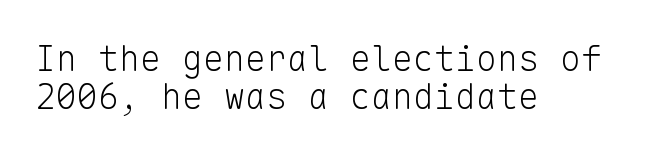
{"serif": "no", "italic": "no", "bold": "no", "weight": "light", "width": "normal", "stroke_contrast": "low", "x_height": "medium", "monospaced": "yes", "underline": "no", "align": "left", "line_spacing": "tight", "line_spacing_ratio": 1.08, "letter_spacing": "normal", "letter_spacing_em": 0.0, "glyph_px": 35}
